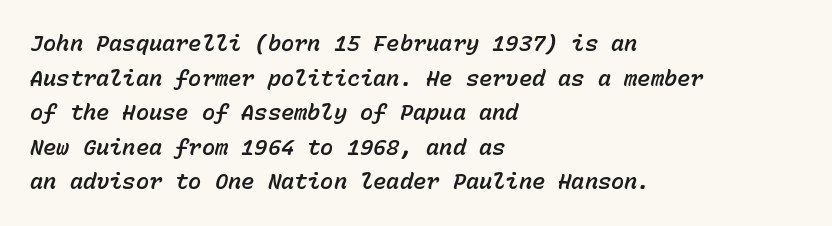
You can tell it's italic because the verticals aren't actually vertical. Visually the block forms a straight wall on the left and a jagged coastline on the right. In terms of leading, this rendering sits right in the middle. Standard letterfit; no display-style spreading of the glyphs.
